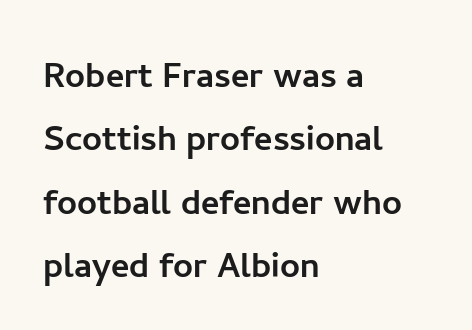
Q: Is the text italic (slanted)? A: No, it is upright.
Q: Is the typeface a serif or a sans-serif typeface? A: Sans-serif.
Q: Is the text underlined? A: No.
Q: How is the paragraph aligned? A: Left-aligned.
Q: Is the spacing between letters normal or unusually wide? A: Normal.
Q: Is the spacing between lines tight, normal or loose? A: Normal.
Q: Width (condensed, normal, or wide)? A: Normal.
Q: Stroke contrast? A: Low.
Q: x-height? A: Medium.
Q: Monospaced? A: No.
